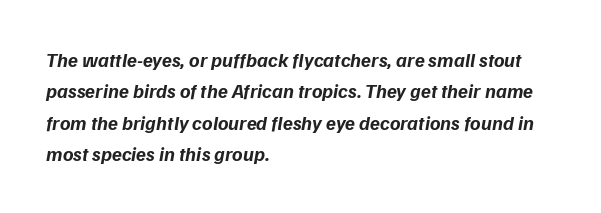
The image shows 20 px bold type; set left-aligned, normal line spacing (1.57x), normal letter spacing, not underlined.
